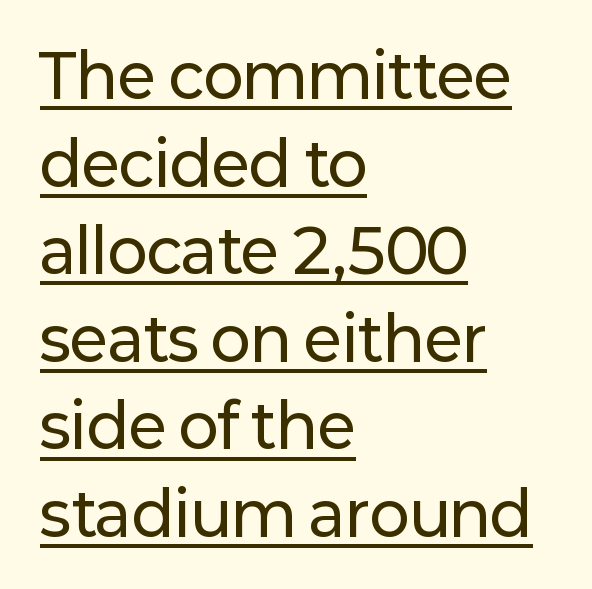
Q: Is the text italic (slanted)? A: No, it is upright.
Q: Is the typeface a serif or a sans-serif typeface? A: Sans-serif.
Q: Is the text underlined? A: Yes.
Q: How is the paragraph aligned? A: Left-aligned.
Q: Is the spacing between letters normal or unusually wide? A: Normal.
Q: Is the spacing between lines tight, normal or loose? A: Normal.
Q: Width (condensed, normal, or wide)? A: Normal.
Q: Stroke contrast? A: Low.
Q: x-height? A: Medium.
Q: Monospaced? A: No.
